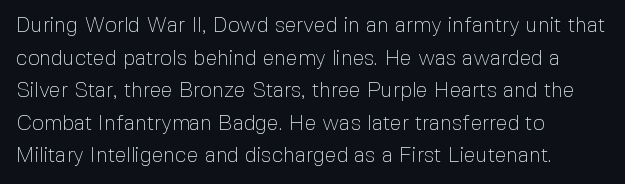
The axis of the letterforms is exactly vertical. Here the glyphs are tracked normally, forming tight word shapes. Descenders hang freely into open space. Line beginnings align vertically; line endings do not. The rows are spaced the way most documents space them.
